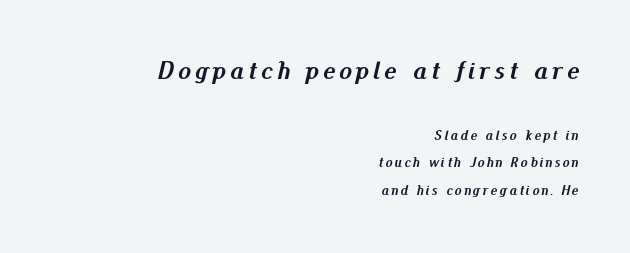
Type size steps down from the first block to the second. Rule under the text: the space is simply empty. The whole block is typeset with a tilt. The glyphs have the mass of a bold cut. Compared with a flush-left layout, this one pins lines to the opposite, right side.
